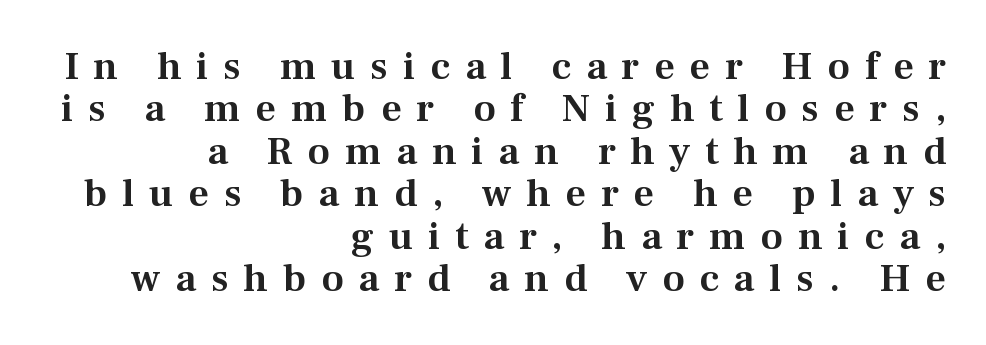
Q: Is the text italic (slanted)? A: No, it is upright.
Q: Is the typeface a serif or a sans-serif typeface? A: Serif.
Q: Is the text underlined? A: No.
Q: How is the paragraph aligned? A: Right-aligned.
Q: Is the spacing between letters normal or unusually wide? A: Unusually wide.
Q: Is the spacing between lines tight, normal or loose? A: Tight.
Q: Width (condensed, normal, or wide)? A: Normal.
Q: Stroke contrast? A: Medium.
Q: x-height? A: Medium.
Q: Monospaced? A: No.
